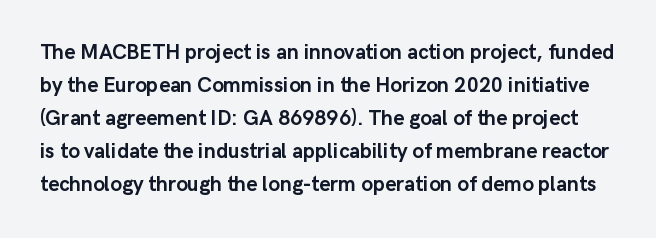
The image shows 21 px bold type, upright; set normal line spacing (1.57x), normal letter spacing, not underlined.
